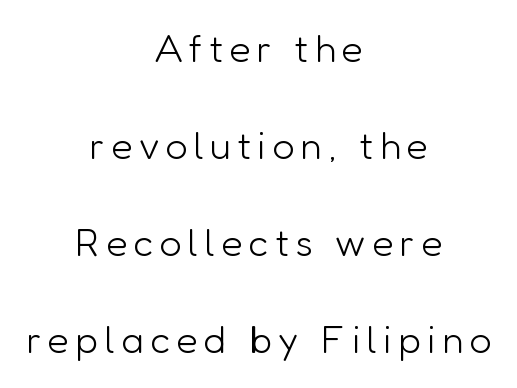
The image shows 39 px light sans-serif type, upright; set centered, loose line spacing (2.49x), not underlined; low stroke contrast and a medium x-height.
